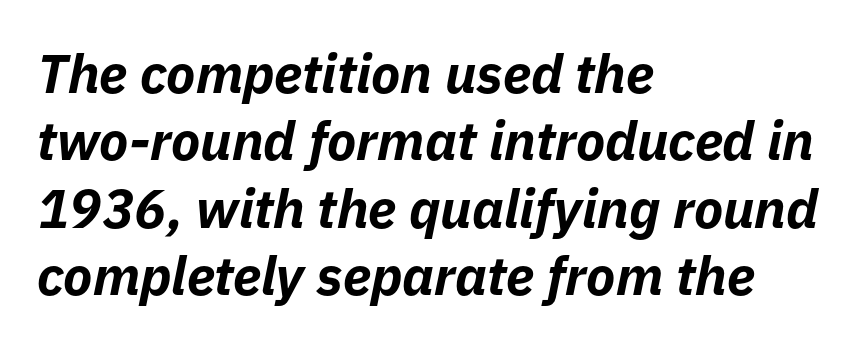
Q: Is the text bold? A: Yes.
Q: Is the text italic (slanted)? A: Yes, it leans right by about 11 degrees.
Q: Is the text underlined? A: No.
Q: How is the paragraph aligned? A: Left-aligned.
Q: Is the spacing between letters normal or unusually wide? A: Normal.
Q: Is the spacing between lines tight, normal or loose? A: Normal.
Q: Width (condensed, normal, or wide)? A: Normal.
Q: Stroke contrast? A: Low.
Q: x-height? A: Medium.
Q: Monospaced? A: No.
